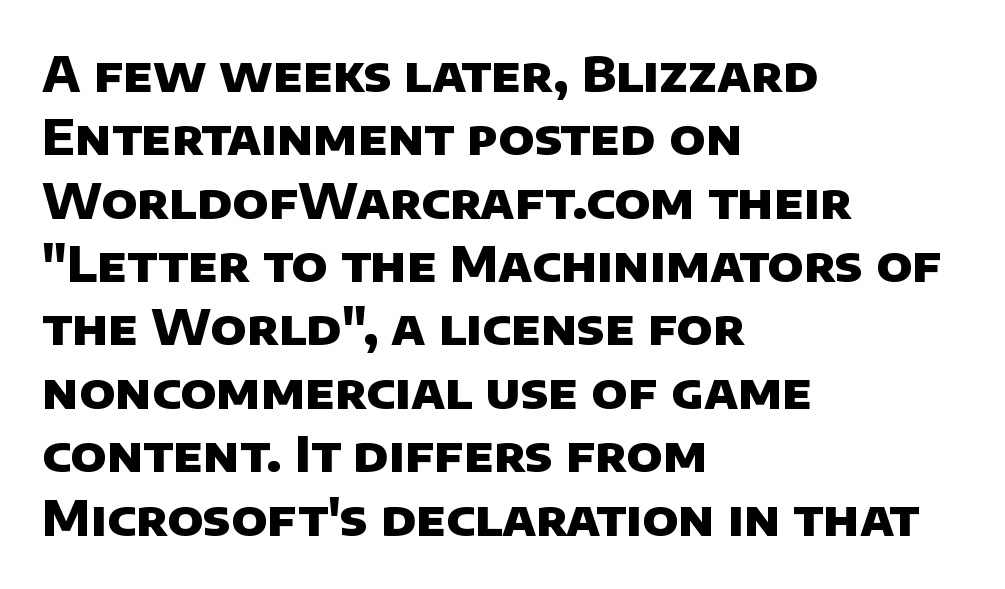
Does extra space separate the letters? No, they use regular spacing. Any mark beneath the type? The region is blank. Interline gaps are of average width in this sample. The face used here is proportionally spaced, like ordinary book or web type. Serifs: no, the terminals of the letterforms are clean. These lines carry a lot of weight — the face is fully bold.
